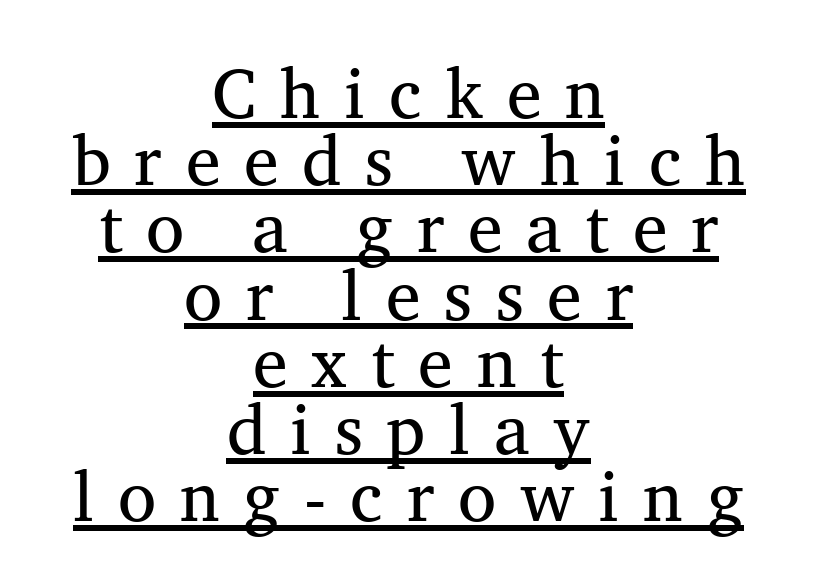
The passage shown is typed in a proportional face where columns would drift. These characters rest on top of a visible drawn line. Tracking here is generous; glyphs stand well apart from one another. The characters are drawn with everyday or finer stroke widths. Compared with typical paragraphs, the rows here are closer together.
